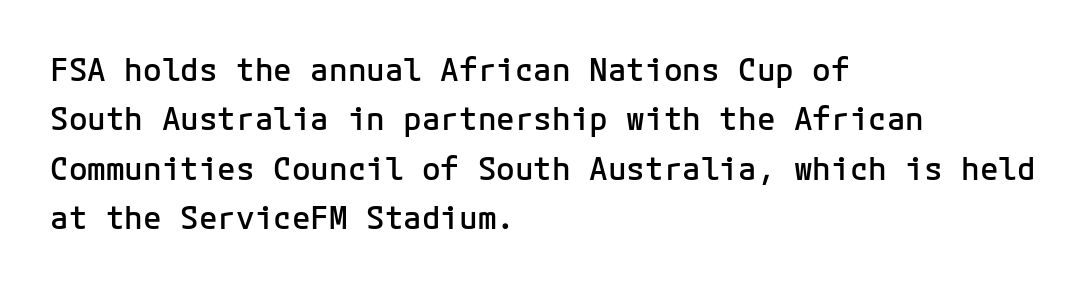
{"serif": "no", "italic": "no", "bold": "semi", "weight": "semibold", "width": "normal", "stroke_contrast": "low", "x_height": "medium", "monospaced": "yes", "underline": "no", "align": "left", "line_spacing": "normal", "line_spacing_ratio": 1.59, "letter_spacing": "normal", "letter_spacing_em": 0.0, "glyph_px": 31}
